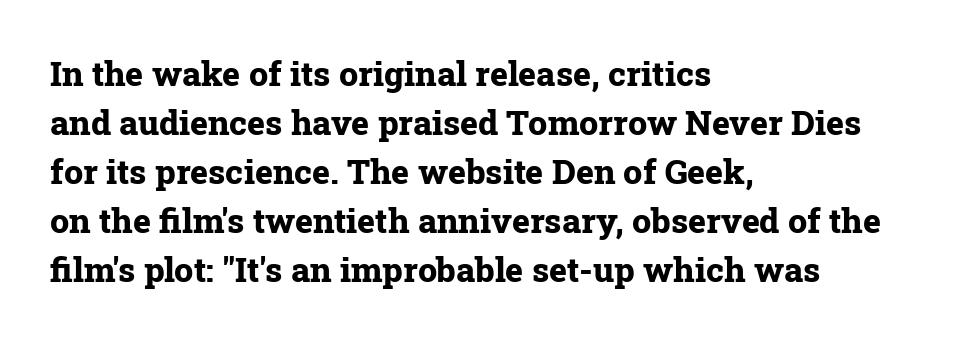
{"serif": "yes", "italic": "no", "bold": "yes", "weight": "bold", "width": "normal", "stroke_contrast": "low", "x_height": "medium", "monospaced": "no", "underline": "no", "align": "left", "line_spacing": "normal", "line_spacing_ratio": 1.44, "letter_spacing": "normal", "letter_spacing_em": 0.0, "glyph_px": 34}
